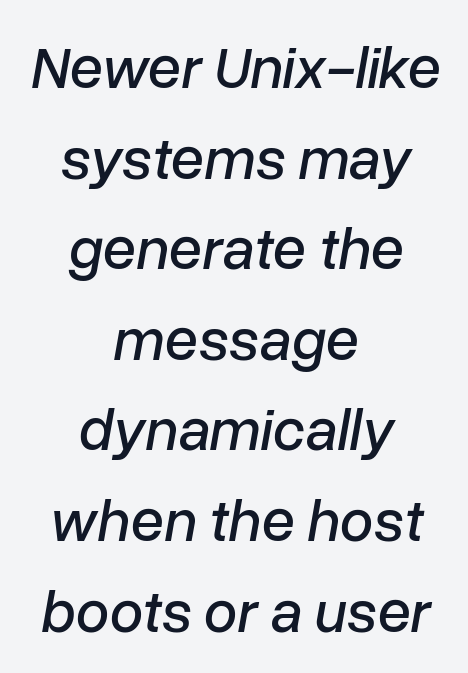
The paragraph has two soft edges and a firm central axis. The rendering uses a moderate line-height, typical for paragraphs. These lines were composed using italics. This rendering features lettering with no underline. The rendering uses natural spacing where letterforms have individual widths. You could call the tracking neutral — neither tight nor loose.
